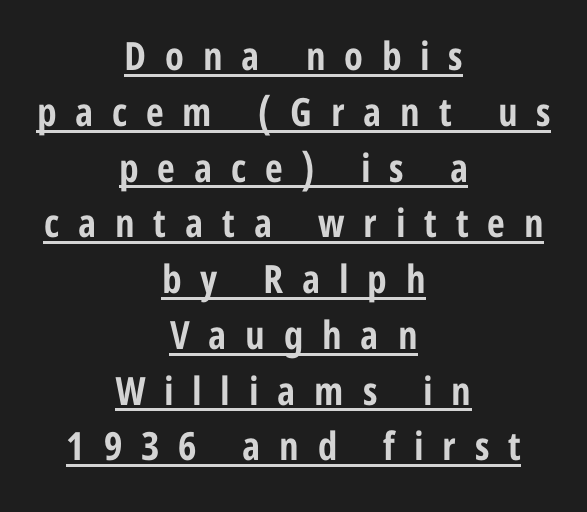
The image shows 39 px bold, condensed sans-serif type, upright; set centered, normal line spacing (1.43x), unusually wide letter spacing (+0.48 em), underlined; low stroke contrast and a medium x-height.
